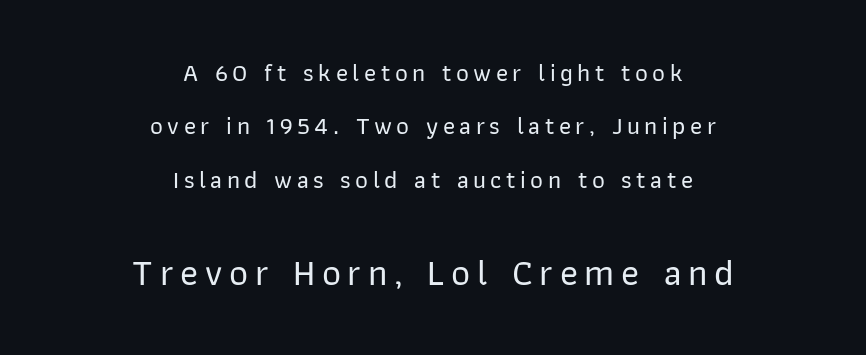
Q: Is the text italic (slanted)? A: No, it is upright.
Q: Is the typeface a serif or a sans-serif typeface? A: Sans-serif.
Q: Is the text underlined? A: No.
Q: How is the paragraph aligned? A: Centered.
Q: Is the spacing between lines tight, normal or loose? A: Loose.
Q: Which block of text is set in a larger size, the first (top) or the second (bottom)? A: The second (bottom) one.
Q: Width (condensed, normal, or wide)? A: Normal.
Q: Stroke contrast? A: Low.
Q: x-height? A: Medium.
Q: Monospaced? A: No.
